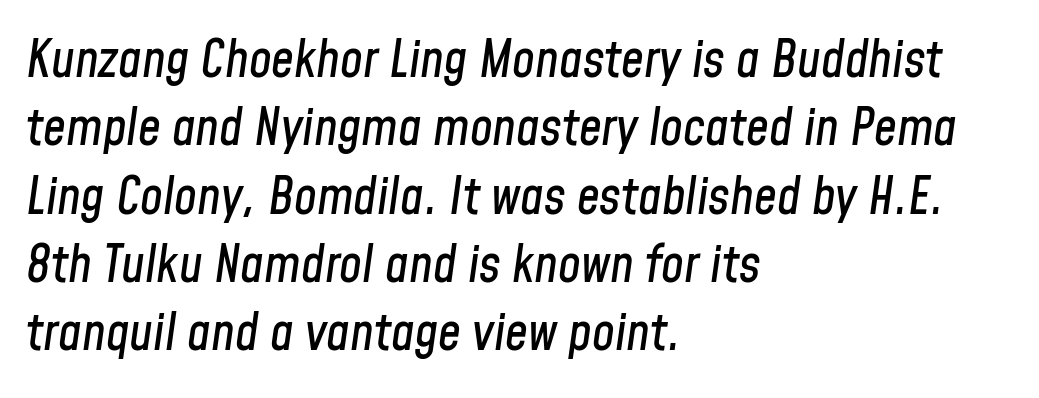
The image shows 51 px condensed type, italic (leaning right); set left-aligned, normal line spacing (1.34x), normal letter spacing, not underlined; low stroke contrast and a medium x-height.
